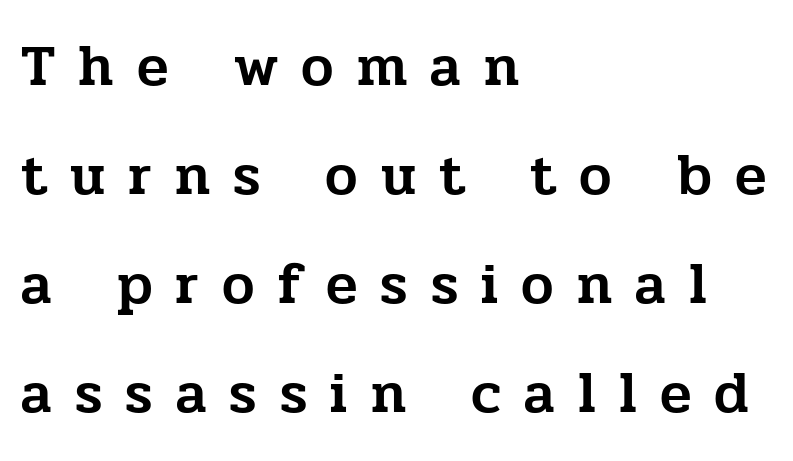
Is this a fixed-width face? No — the glyphs have proportional, varying widths. Is this a sans? No — the strokes have serifs. The zone under the glyphs is completely vacant. Tracking value appears strongly positive — letters spread wide. Does the copy run flush right? No — it runs flush left.
